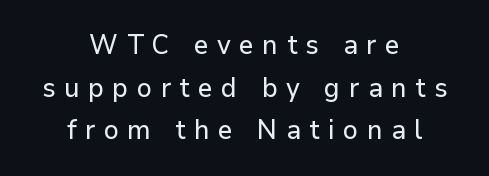
Q: Is the text italic (slanted)? A: No, it is upright.
Q: Is the text underlined? A: No.
Q: How is the paragraph aligned? A: Centered.
Q: Is the spacing between letters normal or unusually wide? A: Unusually wide.
Q: Is the spacing between lines tight, normal or loose? A: Normal.
